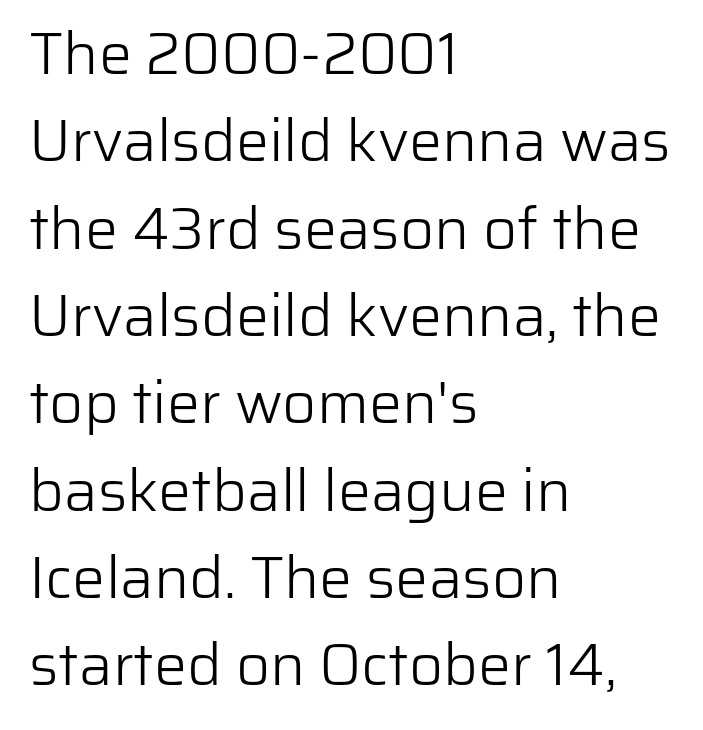
Q: Is the text bold? A: No.
Q: Is the text italic (slanted)? A: No, it is upright.
Q: Is the typeface a serif or a sans-serif typeface? A: Sans-serif.
Q: Is the text underlined? A: No.
Q: How is the paragraph aligned? A: Left-aligned.
Q: Is the spacing between letters normal or unusually wide? A: Normal.
Q: Is the spacing between lines tight, normal or loose? A: Normal.
Q: Width (condensed, normal, or wide)? A: Normal.
Q: Stroke contrast? A: Low.
Q: x-height? A: Medium.
Q: Monospaced? A: No.
